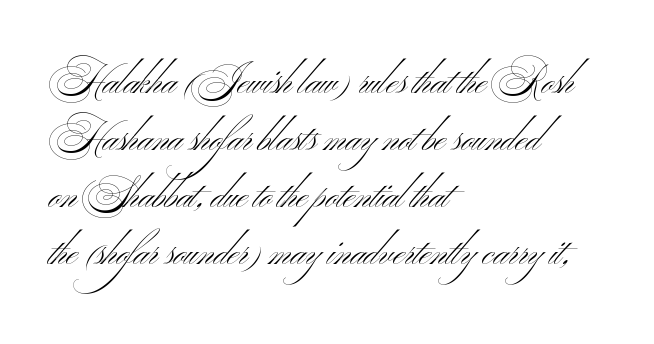
The space between consecutive lines is moderate. No feet cap the strokes, marking this as sans-serif type. The glyphs are unaccompanied by any horizontal stroke below them. Horizontal alignment here is leftward, the default for most running prose.
